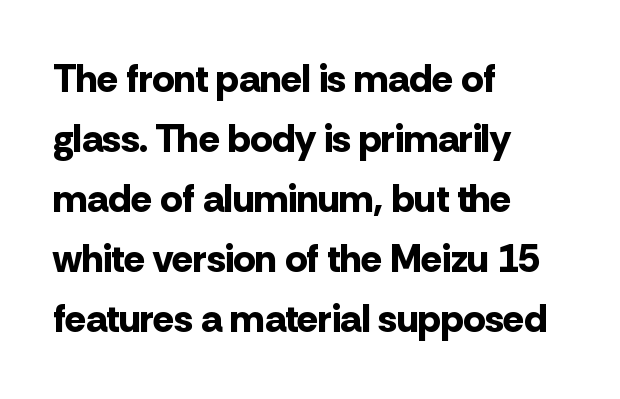
Q: Is the text bold? A: Yes.
Q: Is the text italic (slanted)? A: No, it is upright.
Q: Is the typeface a serif or a sans-serif typeface? A: Sans-serif.
Q: Is the text underlined? A: No.
Q: How is the paragraph aligned? A: Left-aligned.
Q: Is the spacing between letters normal or unusually wide? A: Normal.
Q: Is the spacing between lines tight, normal or loose? A: Normal.
Q: Width (condensed, normal, or wide)? A: Normal.
Q: Stroke contrast? A: Low.
Q: x-height? A: Medium.
Q: Monospaced? A: No.
